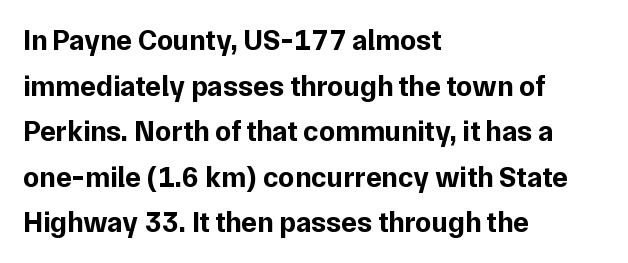
The image shows 29 px bold sans-serif type, upright; set left-aligned, normal line spacing (1.57x), normal letter spacing, not underlined; low stroke contrast and a medium x-height.
